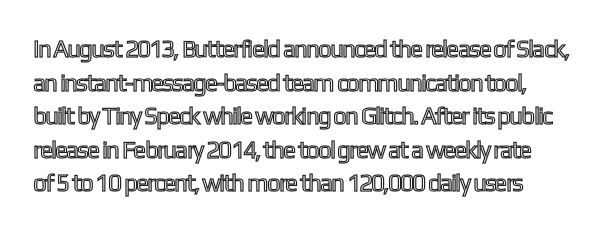
Caption: standard tracking, unaltered. Nobody drew a line under any word here. Whoever set this chose a conventional vertical rhythm. The letters stand straight up with perfectly vertical stems.
